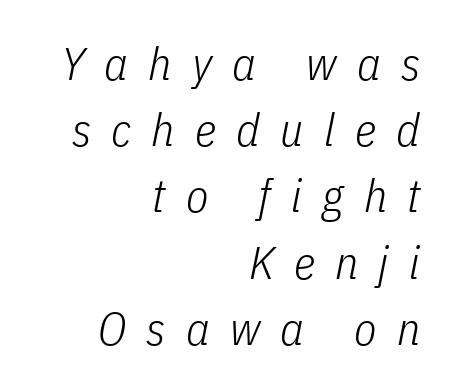
The image shows 46 px light, condensed type, italic (leaning right); set right-aligned, normal line spacing (1.44x), unusually wide letter spacing (+0.44 em), not underlined; low stroke contrast and a medium x-height.
